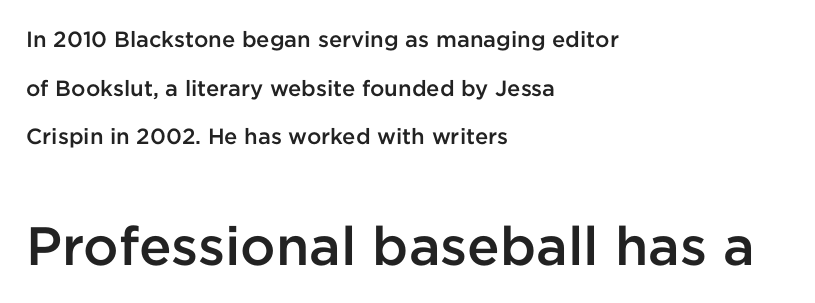
Q: Is the text bold? A: Semi-bold.
Q: Is the text italic (slanted)? A: No, it is upright.
Q: Is the typeface a serif or a sans-serif typeface? A: Sans-serif.
Q: Is the text underlined? A: No.
Q: How is the paragraph aligned? A: Left-aligned.
Q: Is the spacing between letters normal or unusually wide? A: Normal.
Q: Is the spacing between lines tight, normal or loose? A: Loose.
Q: Which block of text is set in a larger size, the first (top) or the second (bottom)? A: The second (bottom) one.
Q: Width (condensed, normal, or wide)? A: Normal.
Q: Stroke contrast? A: Low.
Q: x-height? A: Medium.
Q: Monospaced? A: No.
